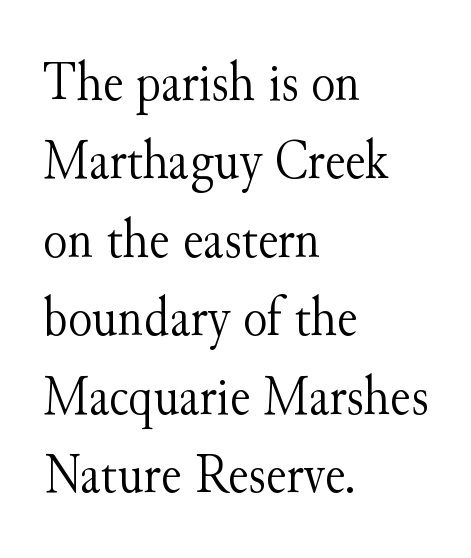
{"serif": "yes", "italic": "no", "bold": "no", "weight": "light", "width": "normal", "stroke_contrast": "medium", "x_height": "small", "monospaced": "no", "underline": "no", "align": "left", "line_spacing": "normal", "line_spacing_ratio": 1.4, "letter_spacing": "normal", "letter_spacing_em": 0.0, "glyph_px": 56}
